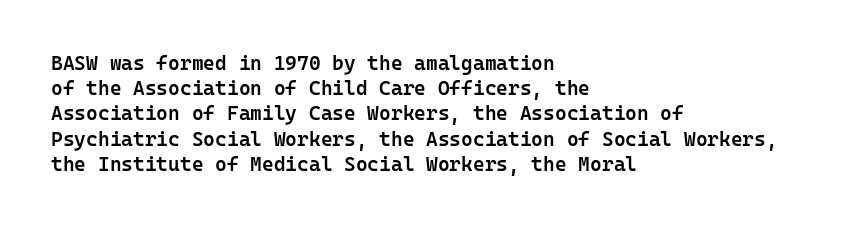
Caption: multi-line text, flush left, ragged right. Is the type bold? Partly — it's a semibold, heavier than regular but not fully bold. The rendering keeps characters at their native spacing. Is there any slant? The stems are plumb. Compared with typical paragraphs, the rows here are spaced about the same.
